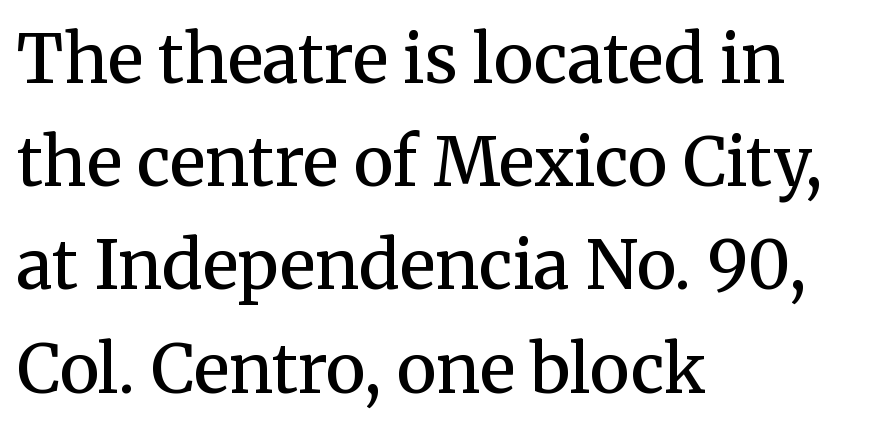
The image shows 67 px semibold serif type, upright; set left-aligned, normal line spacing (1.54x), normal letter spacing, not underlined; medium stroke contrast and a medium x-height.
